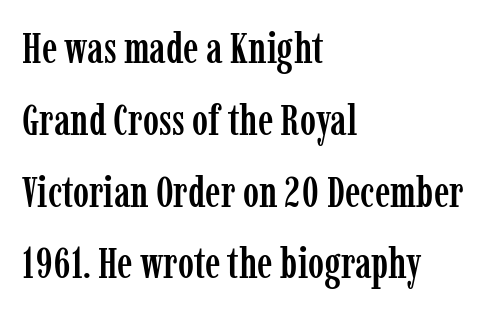
The image shows 43 px condensed serif type, upright; set left-aligned, normal line spacing (1.67x), normal letter spacing, not underlined; low stroke contrast and a medium x-height.
